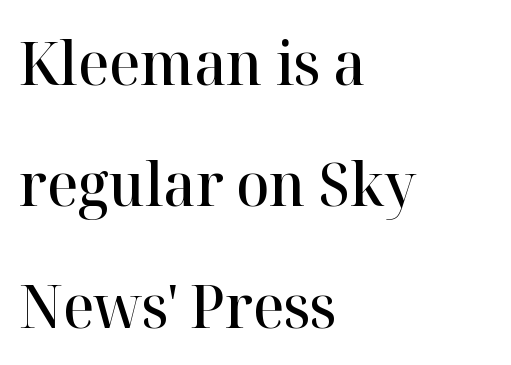
The image shows 61 px semibold serif type, upright; set left-aligned, loose line spacing (1.99x), normal letter spacing, not underlined; high stroke contrast and a medium x-height.
